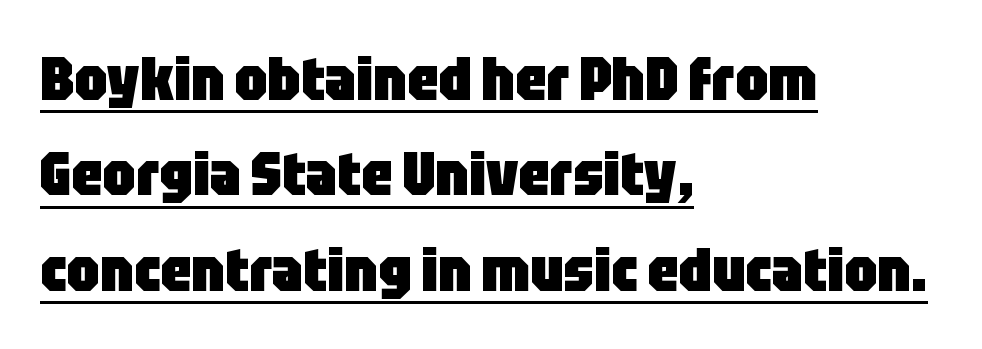
Q: Is the text bold? A: Yes.
Q: Is the text italic (slanted)? A: No, it is upright.
Q: Is the typeface a serif or a sans-serif typeface? A: Sans-serif.
Q: Is the text underlined? A: Yes.
Q: How is the paragraph aligned? A: Left-aligned.
Q: Is the spacing between letters normal or unusually wide? A: Normal.
Q: Is the spacing between lines tight, normal or loose? A: Normal.
Q: Width (condensed, normal, or wide)? A: Condensed.
Q: Stroke contrast? A: Low.
Q: x-height? A: Large.
Q: Monospaced? A: No.
